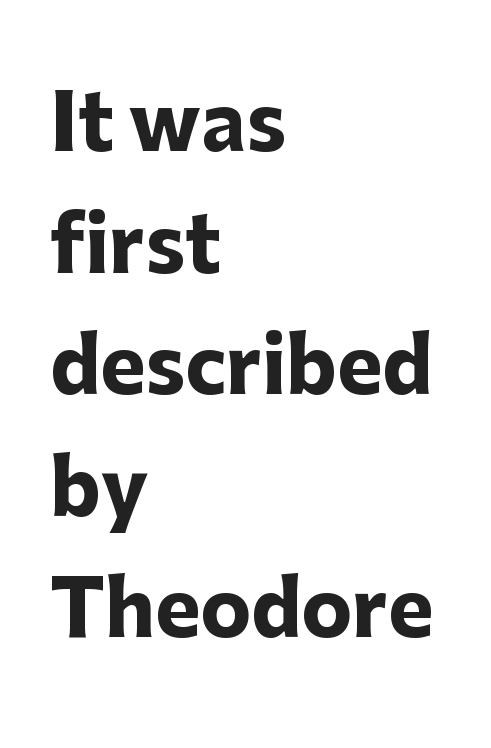
{"serif": "no", "italic": "no", "bold": "yes", "weight": "heavy", "width": "normal", "stroke_contrast": "low", "x_height": "medium", "monospaced": "no", "underline": "no", "align": "left", "line_spacing": "normal", "line_spacing_ratio": 1.6, "letter_spacing": "normal", "letter_spacing_em": 0.0, "glyph_px": 76}
